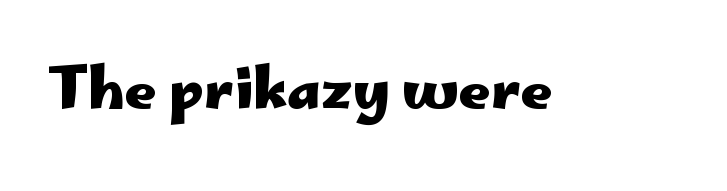
The strokes are fattened all the way to bold. The passage shown has conventional tracking throughout. Unmarked baselines from the first word to the last. Each letter's strokes conclude bluntly, with no projecting serifs. A typesetter would mark this as roman, not italic. Spacing verdict: proportional, widths tailored to each character.
